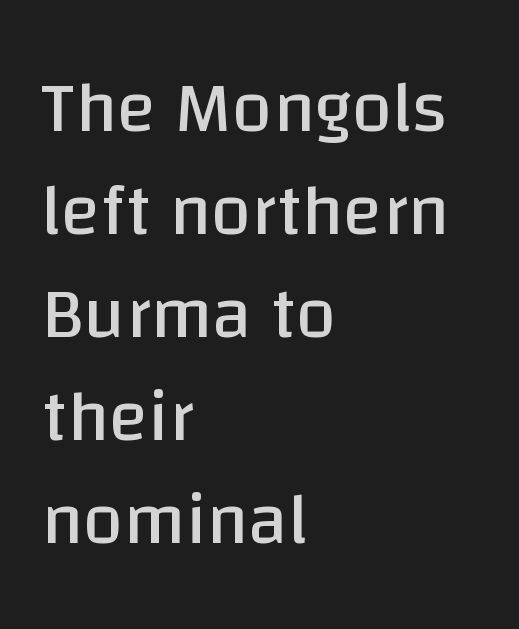
{"serif": "no", "italic": "no", "bold": "no", "weight": "regular", "width": "normal", "stroke_contrast": "low", "x_height": "large", "monospaced": "no", "underline": "no", "align": "left", "line_spacing": "normal", "line_spacing_ratio": 1.41, "letter_spacing": "normal", "letter_spacing_em": 0.0, "glyph_px": 73}
